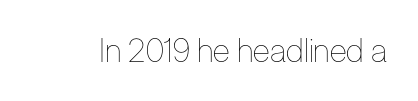
Q: Is the text bold? A: No.
Q: Is the text italic (slanted)? A: No, it is upright.
Q: Is the text underlined? A: No.
Q: Is the spacing between letters normal or unusually wide? A: Normal.
Q: Width (condensed, normal, or wide)? A: Condensed.
Q: Stroke contrast? A: Low.
Q: x-height? A: Medium.
Q: Monospaced? A: No.
